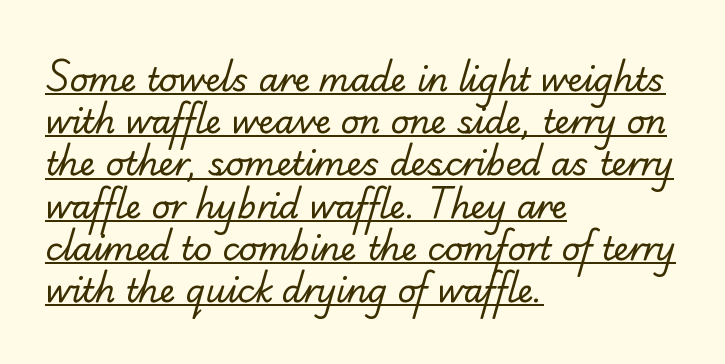
The rendering uses natural spacing where letterforms have individual widths. Unbolded letterforms with no extra heft. Horizontal bands of white between lines are of average thickness. Students, observe the line beneath the letters — that is underlining. No extra tracking has been applied to these lines. This rendering uses left alignment, leaving the right contour irregular.
